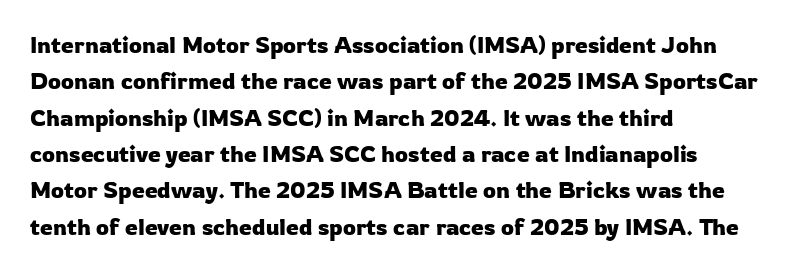
The image shows 23 px text type, upright; set left-aligned, normal line spacing (1.58x), normal letter spacing, not underlined.
